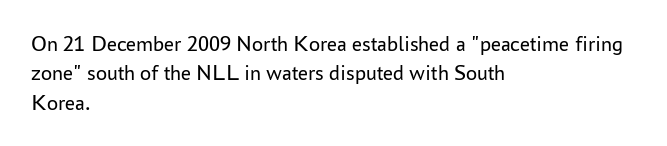
Caption: face not bold, strokes unweighted. Whoever set this chose a conventional vertical rhythm. This sample uses plain, unmodified letter spacing. The lettering stays uniformly vertical, giving the passage a roman look. Rule under the text: the space is simply empty.
